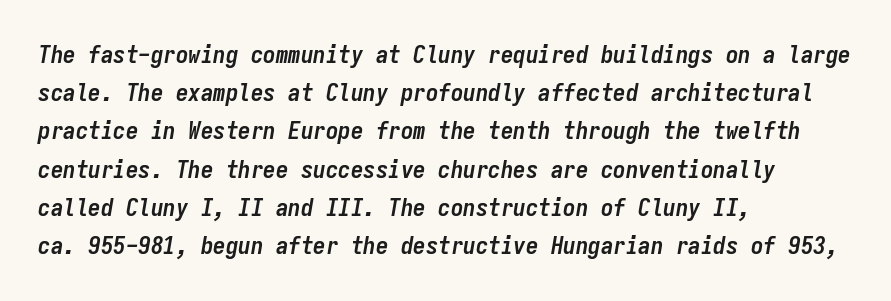
{"italic": "yes", "lean": "right", "slant_degrees": 9, "bold": "yes", "underline": "no", "align": "left", "line_spacing": "normal", "line_spacing_ratio": 1.53, "letter_spacing": "normal", "letter_spacing_em": 0.0, "glyph_px": 25}
